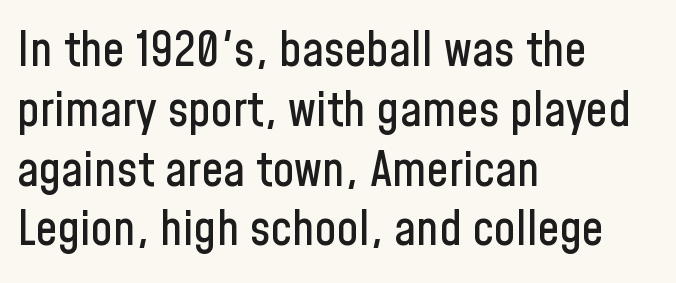
The image shows 49 px condensed sans-serif type, upright; set left-aligned, line spacing 1.22x, normal letter spacing, not underlined; low stroke contrast and a medium x-height.
